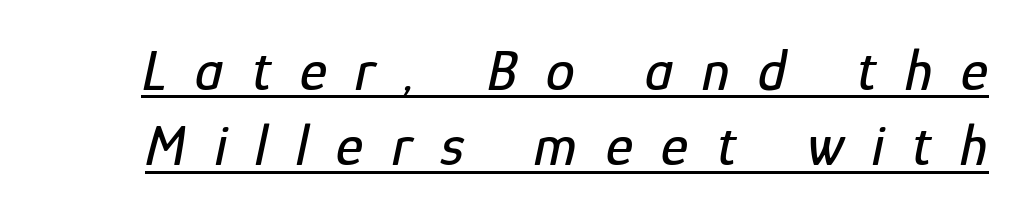
The image shows 58 px condensed type, italic (leaning right); set normal line spacing (1.3x), unusually wide letter spacing (+0.49 em), underlined; low stroke contrast and a medium x-height.
